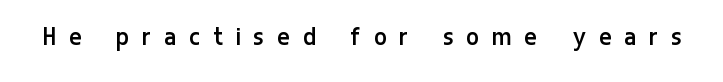
The space beneath each line is pristine and unruled. Each letter's strokes conclude bluntly, with no projecting serifs. Quick note: not italic, upright. Does extra space separate the letters? Yes, quite a lot of it. Each letter keeps its own natural width here, so spacing adapts to shape. Stems here are at most as thick as an everyday book face.
